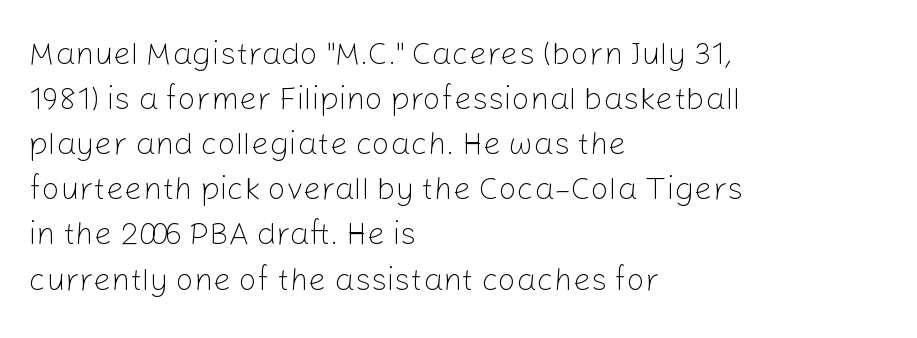
The image shows 32 px light sans-serif type, upright; set left-aligned, normal line spacing (1.41x), normal letter spacing, not underlined; low stroke contrast and a medium x-height.
